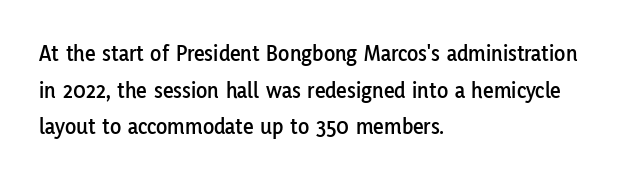
The image shows 23 px text type, upright; set left-aligned, normal line spacing (1.59x), normal letter spacing, not underlined.
